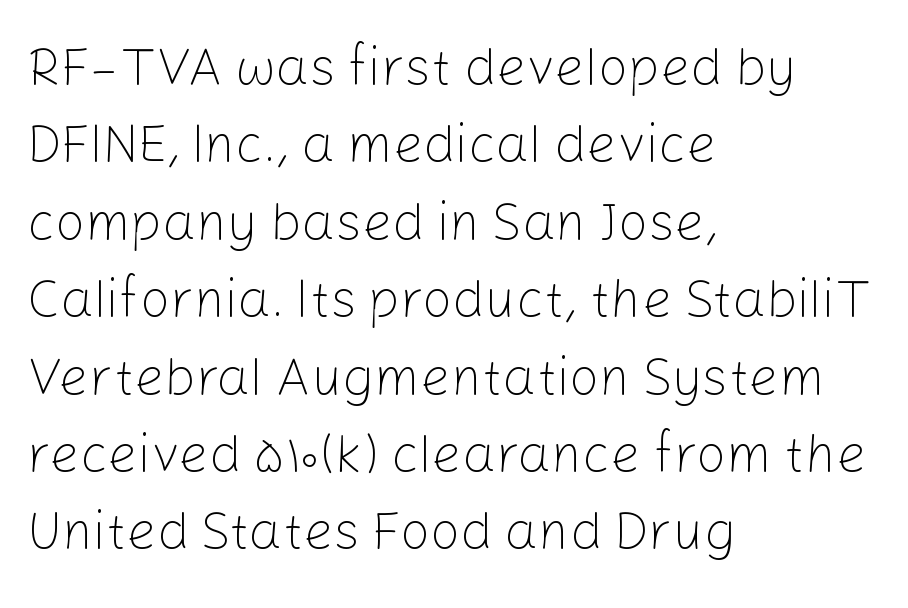
{"serif": "no", "italic": "no", "bold": "no", "weight": "light", "width": "normal", "stroke_contrast": "low", "x_height": "medium", "monospaced": "no", "underline": "no", "align": "left", "line_spacing": "normal", "line_spacing_ratio": 1.46, "letter_spacing": "normal", "letter_spacing_em": 0.0, "glyph_px": 53}
